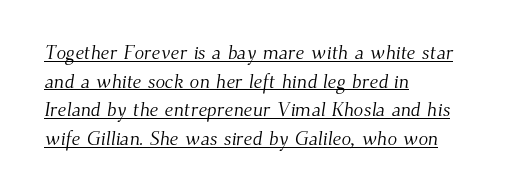
The image shows 20 px text type; set left-aligned, normal line spacing (1.43x), normal letter spacing, underlined.
